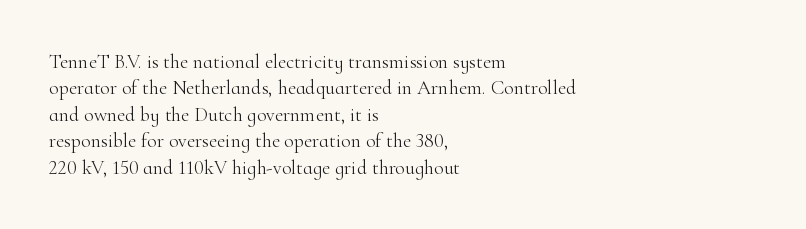
Q: Is the text bold? A: No.
Q: Is the text italic (slanted)? A: No, it is upright.
Q: Is the text underlined? A: No.
Q: How is the paragraph aligned? A: Left-aligned.
Q: Is the spacing between letters normal or unusually wide? A: Normal.
Q: Is the spacing between lines tight, normal or loose? A: Normal.
